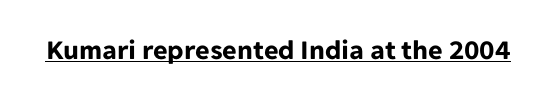
{"serif": "no", "italic": "no", "bold": "yes", "weight": "bold", "width": "normal", "stroke_contrast": "low", "x_height": "medium", "monospaced": "no", "underline": "yes", "letter_spacing": "normal", "letter_spacing_em": 0.0, "glyph_px": 28}
